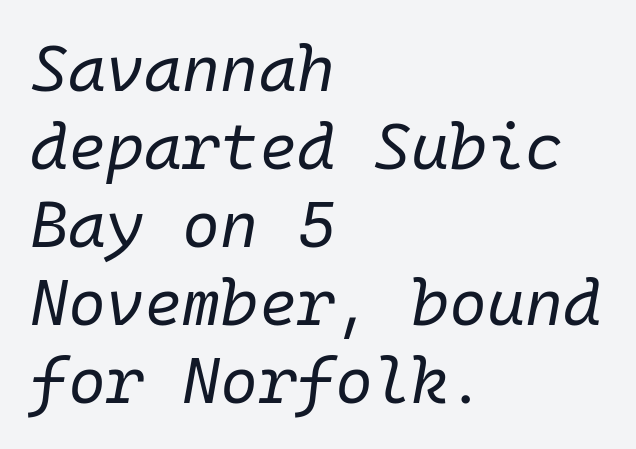
{"italic": "yes", "lean": "right", "slant_degrees": 10, "bold": "no", "weight": "regular", "width": "normal", "stroke_contrast": "low", "x_height": "medium", "monospaced": "yes", "underline": "no", "align": "left", "line_spacing_ratio": 1.2, "letter_spacing": "normal", "letter_spacing_em": 0.0, "glyph_px": 65}
